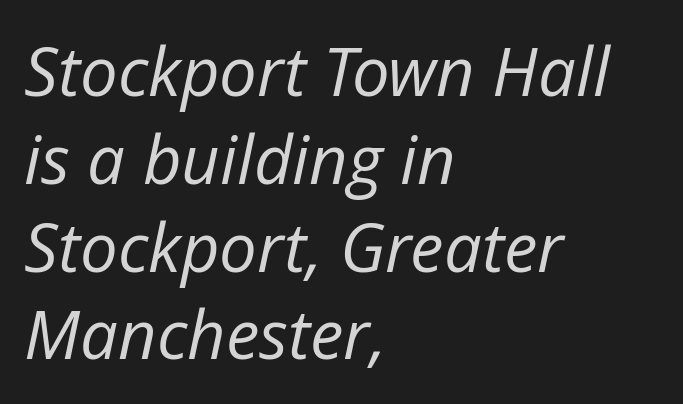
The image shows 67 px regular-weight type, italic (leaning right); set left-aligned, normal line spacing (1.31x), normal letter spacing, not underlined; low stroke contrast and a medium x-height.
